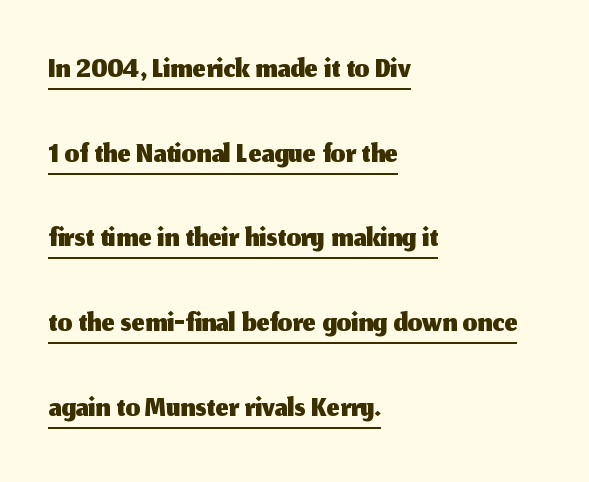
The image shows 46 px sans-serif type, upright; set left-aligned, line spacing 1.84x, normal letter spacing, underlined; medium stroke contrast and a medium x-height.
